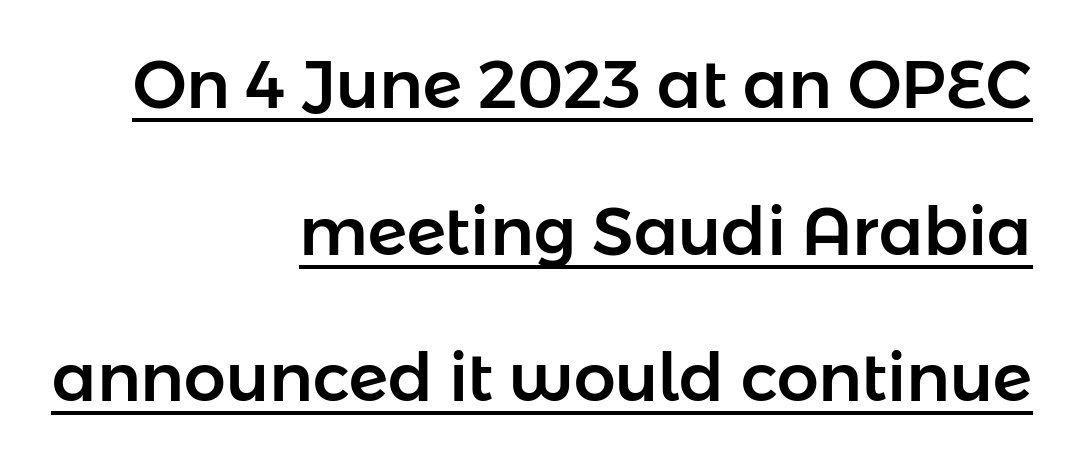
Teacher's note: observe the even right margin — that is flush-right alignment. The passage shown has conventional tracking throughout. Check where the strokes stop: nothing finishes them off — pure sans. Each line of the rendering has a horizontal stroke beneath the glyphs.
